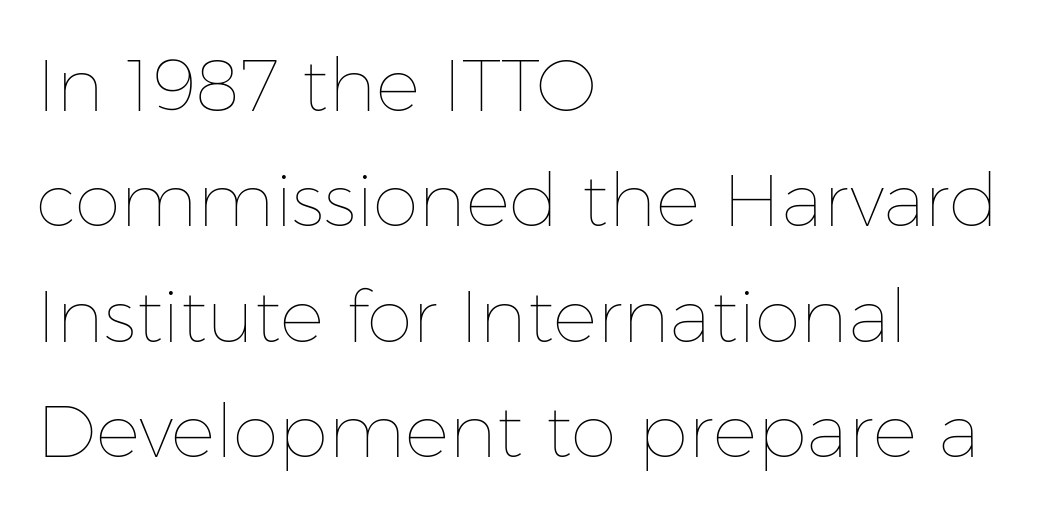
Q: Is the text bold? A: No.
Q: Is the text italic (slanted)? A: No, it is upright.
Q: Is the text underlined? A: No.
Q: How is the paragraph aligned? A: Left-aligned.
Q: Is the spacing between letters normal or unusually wide? A: Normal.
Q: Is the spacing between lines tight, normal or loose? A: Normal.
Q: Width (condensed, normal, or wide)? A: Normal.
Q: Stroke contrast? A: Low.
Q: x-height? A: Medium.
Q: Monospaced? A: No.
